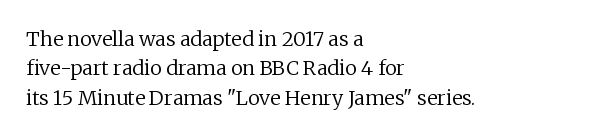
Look at the tracking — it's just the regular setting, nothing added. This sample keeps an unexceptional amount of space between lines. A typesetter would mark this as roman, not italic. Each row of text sits above clean, open space. Ink coverage per letter is moderate at most. This rendering uses left alignment, leaving the right contour irregular.
